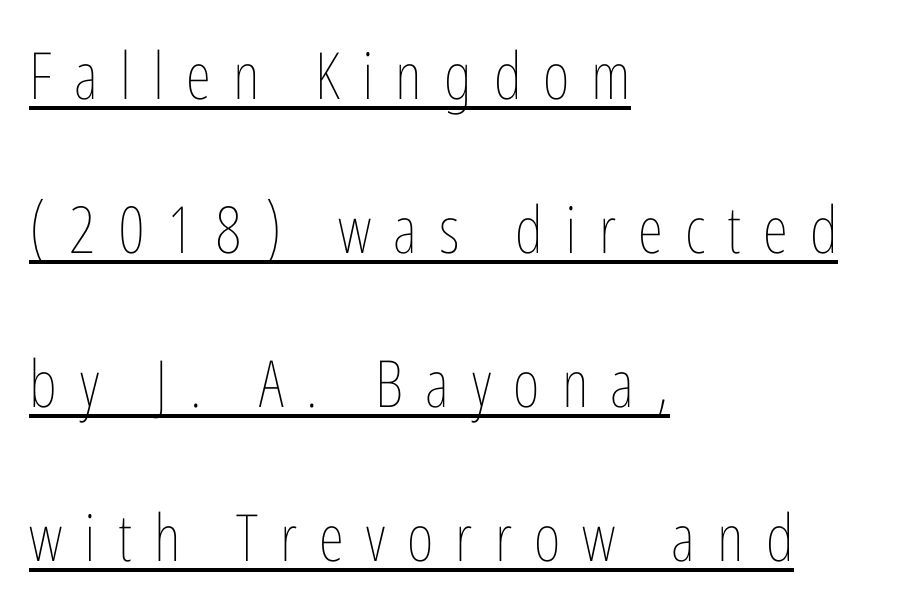
{"italic": "no", "bold": "no", "weight": "thin", "width": "condensed", "stroke_contrast": "low", "x_height": "medium", "monospaced": "no", "underline": "yes", "align": "left", "line_spacing": "loose", "line_spacing_ratio": 2.37, "letter_spacing": "wide", "letter_spacing_em": 0.34, "glyph_px": 65}
